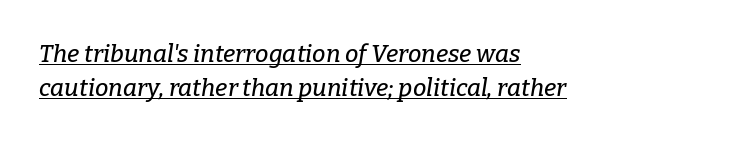
The image shows 24 px text type, italic (leaning right); set left-aligned, normal line spacing (1.41x), normal letter spacing, underlined.
